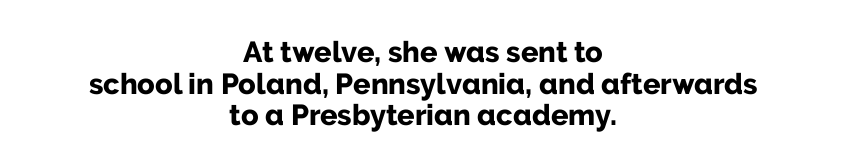
This rendering employs a face without finishing strokes, i.e., a sans-serif. Just letters on the line, the space beneath them empty. Is there any slant? The stems are plumb. The rendering uses a small line-height, squeezing the rows. The letters advance in unequal steps, a hallmark of proportional type. Look at the tracking — it's just the regular setting, nothing added.
